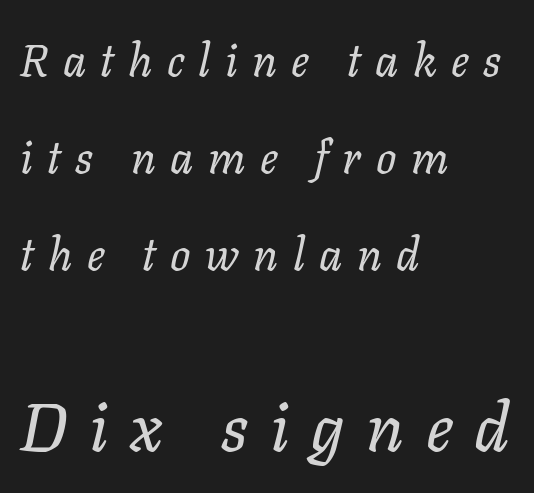
The image shows 68 px regular-weight type, italic (leaning right); set left-aligned, loose line spacing (2.16x), unusually wide letter spacing (+0.32 em), not underlined; the second (bottom) block is 1.51x larger; low stroke contrast and a medium x-height.
